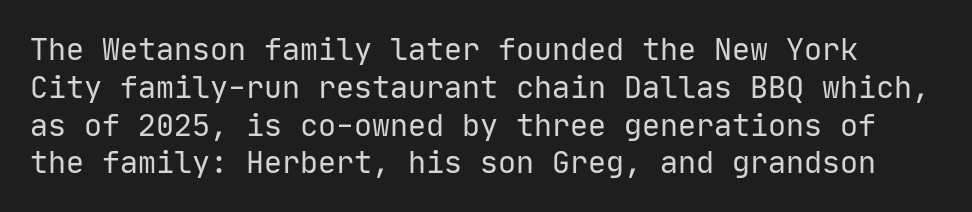
Q: Is the text bold? A: No.
Q: Is the text italic (slanted)? A: No, it is upright.
Q: Is the typeface a serif or a sans-serif typeface? A: Sans-serif.
Q: Is the text underlined? A: No.
Q: Is the spacing between letters normal or unusually wide? A: Normal.
Q: Is the spacing between lines tight, normal or loose? A: Normal.
Q: Width (condensed, normal, or wide)? A: Normal.
Q: Stroke contrast? A: Low.
Q: x-height? A: Medium.
Q: Monospaced? A: Yes.
